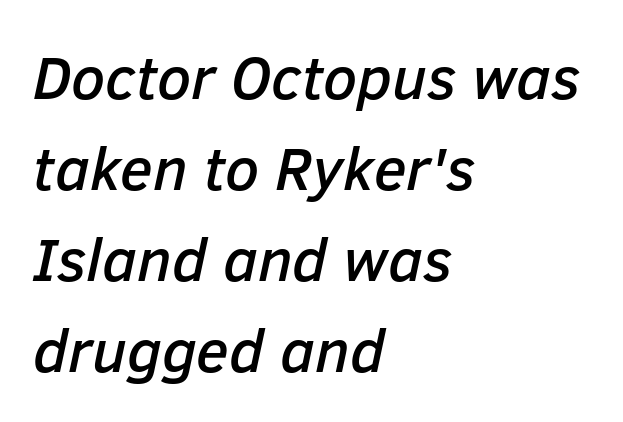
The image shows 61 px text type, italic (leaning right); set left-aligned, normal line spacing (1.49x), normal letter spacing, not underlined; low stroke contrast and a medium x-height.
